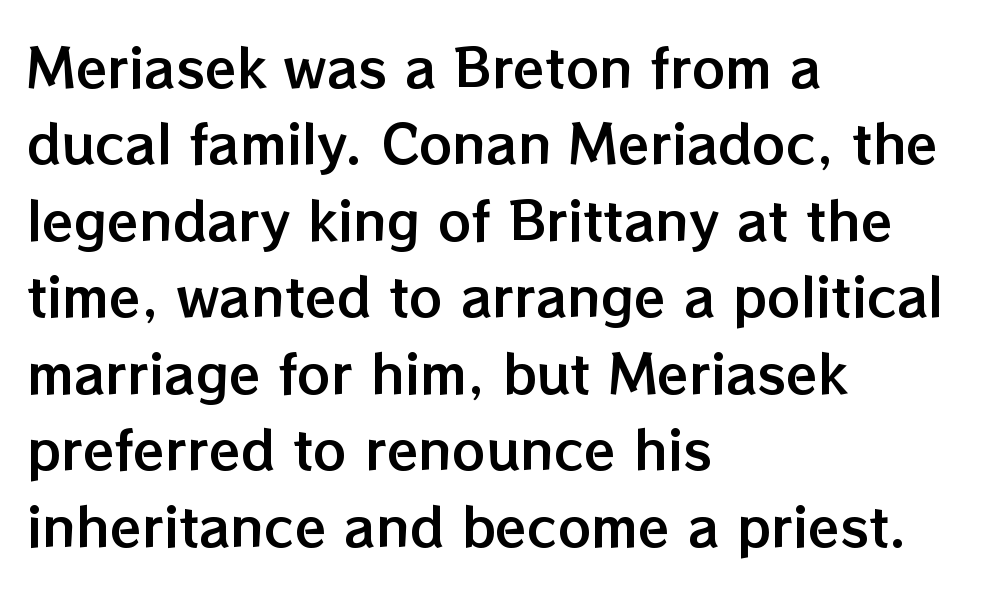
Looks like regular typesetting: each glyph gets only the width it needs. Unmarked baselines from the first word to the last. The passage shown has conventional tracking throughout. This sample is left-justified, so line endings fall wherever the words run out. These lines were composed using upright roman letters. The designer left line spacing at the default.
